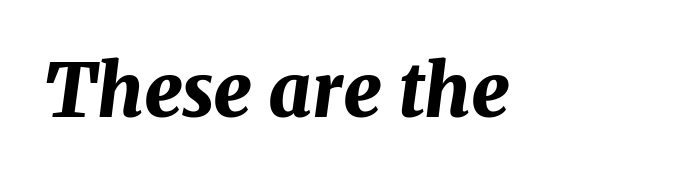
Character widths vary here, with narrow letters taking less room than wide ones. Pretty heavy lettering here — definitely bold. There's an unmistakable incline to the writing here. Is the letter spacing exaggerated? No — it looks like the ordinary default. The strip under each line holds only bare page.
